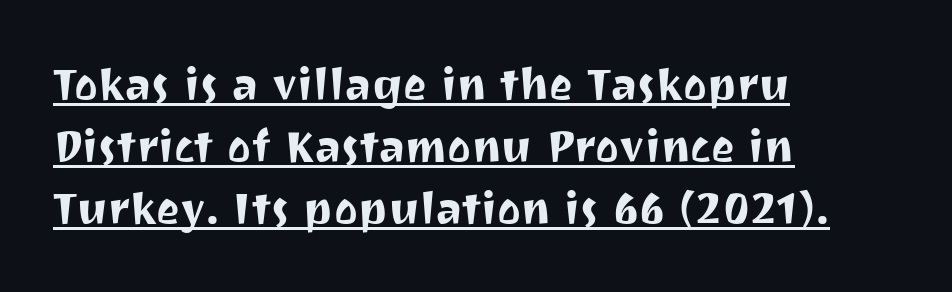
The image shows 45 px sans-serif type, upright; set left-aligned, normal line spacing (1.38x), normal letter spacing, underlined; medium stroke contrast and a medium x-height.
